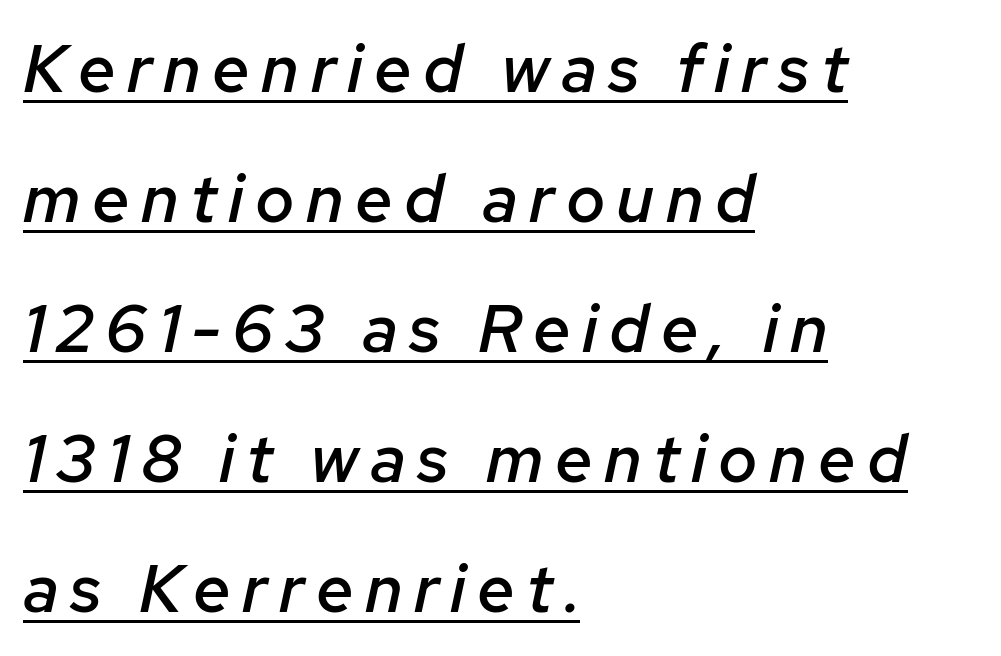
Does the lettering tilt? It does — this is italic. Each line starts at the same left margin while the right side varies. The words here are underlined. A typesetter would call this proportional, since set widths differ per character. Airy leading. In terms of weight, the rendering is demibold, just under bold.
